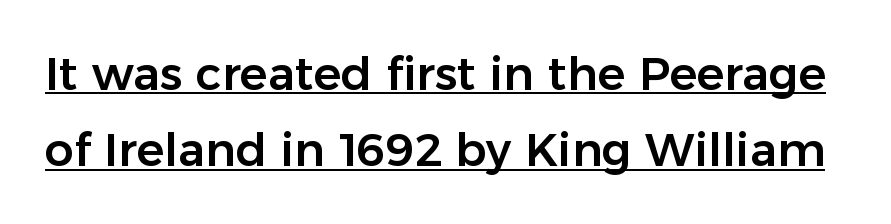
Inter-character spacing is left at the font's built-in metrics. This sample has the flowing, uneven cadence of proportional lettering. Whoever set this chose a conventional vertical rhythm. Is there any slant? The stems are plumb.
